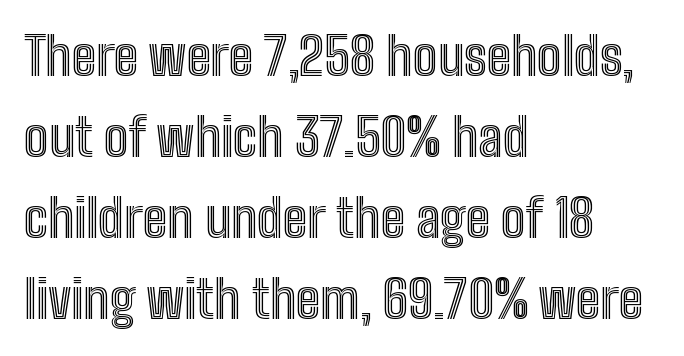
Q: Is the text italic (slanted)? A: No, it is upright.
Q: Is the text underlined? A: No.
Q: How is the paragraph aligned? A: Left-aligned.
Q: Is the spacing between letters normal or unusually wide? A: Normal.
Q: Is the spacing between lines tight, normal or loose? A: Normal.
Q: Width (condensed, normal, or wide)? A: Condensed.
Q: x-height? A: Medium.
Q: Monospaced? A: No.
